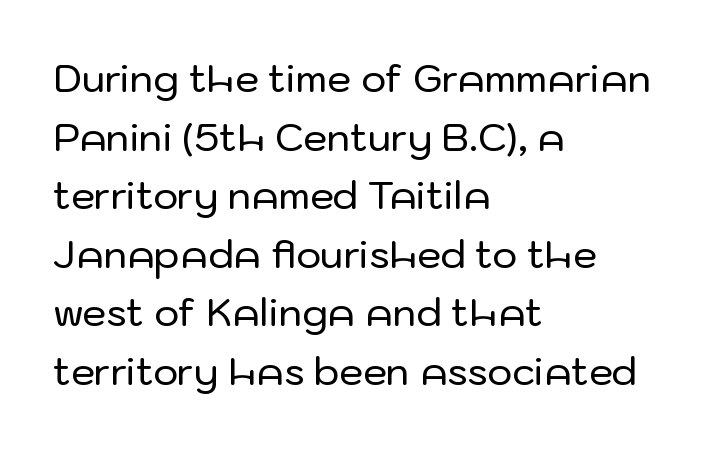
Where is the straight margin? On the left. One glance says typical: line gaps are just what's usual. Is this a fixed-width face? No — the glyphs have proportional, varying widths. A sans-serif font was chosen for this passage. Decoration check: the copy has no underline. No italicization has been applied; the sample stays upright.
